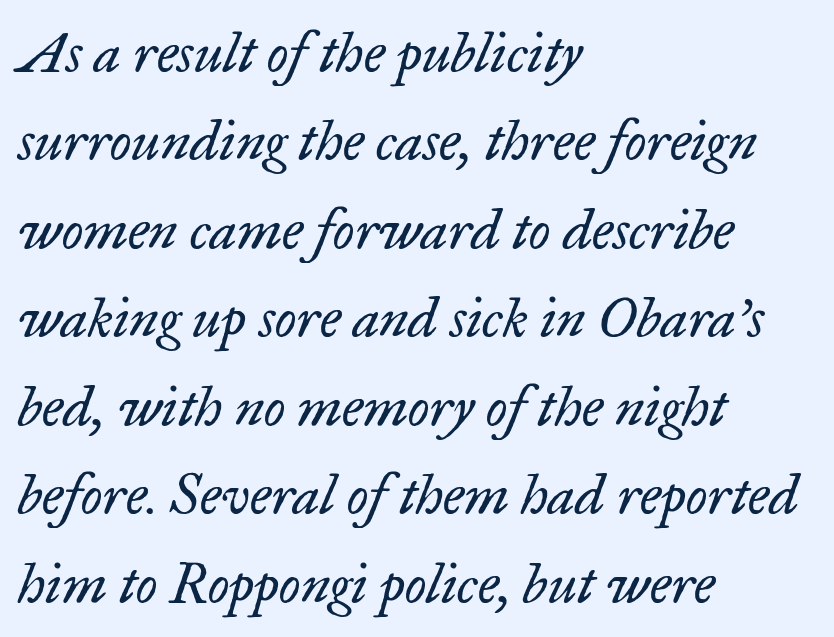
The vertical gap from one line to the next is medium. A typesetter would label this face a serif. All the whitespace from short lines collects on the right. Inter-character spacing is left at the font's built-in metrics. The face used here is proportionally spaced, like ordinary book or web type.
